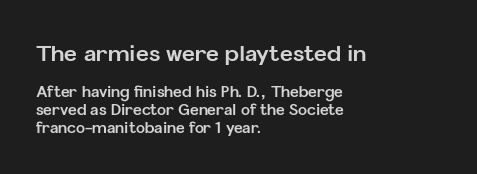
Weight check: bold — yes, fully. The paragraph shown leans on its left margin. A student would notice the top passage is typeset larger than what follows. The baseline area is clear. If you drew a line through each stem, it would be perfectly vertical.
